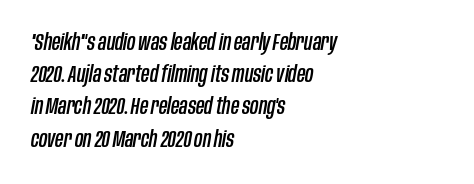
The image shows 23 px text type, italic (leaning right); set left-aligned, normal line spacing (1.4x), normal letter spacing, not underlined.
